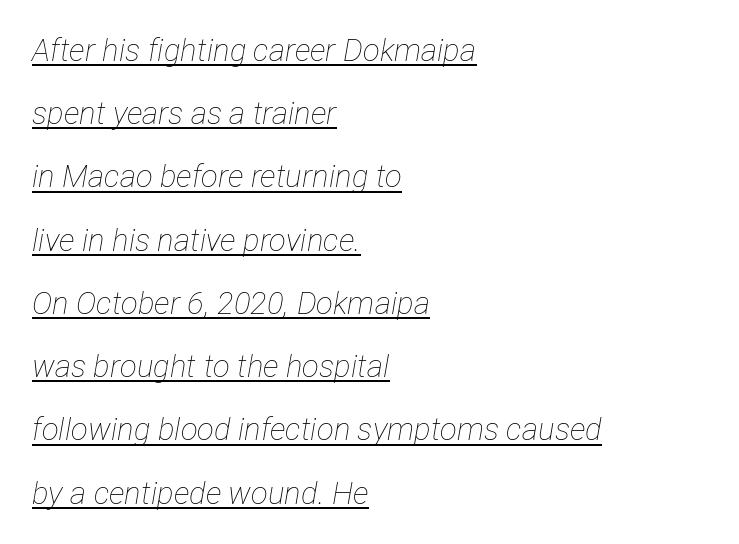
The image shows 31 px thin, condensed type, italic (leaning right); set left-aligned, loose line spacing (2.04x), normal letter spacing, underlined; low stroke contrast and a medium x-height.
